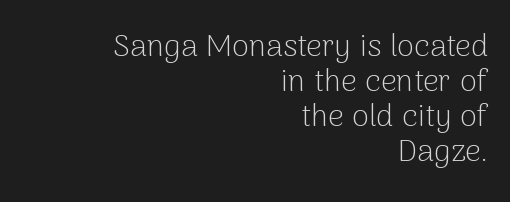
Q: Is the text bold? A: No.
Q: Is the text italic (slanted)? A: No, it is upright.
Q: Is the typeface a serif or a sans-serif typeface? A: Sans-serif.
Q: Is the text underlined? A: No.
Q: How is the paragraph aligned? A: Right-aligned.
Q: Is the spacing between letters normal or unusually wide? A: Normal.
Q: Is the spacing between lines tight, normal or loose? A: Tight.
Q: Width (condensed, normal, or wide)? A: Normal.
Q: Stroke contrast? A: Low.
Q: x-height? A: Medium.
Q: Monospaced? A: No.
